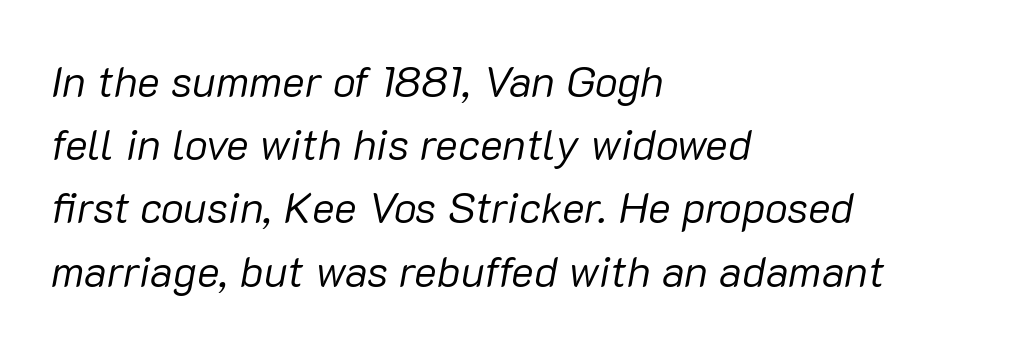
Q: Is the text bold? A: No.
Q: Is the text italic (slanted)? A: Yes, it leans right by about 10 degrees.
Q: Is the text underlined? A: No.
Q: How is the paragraph aligned? A: Left-aligned.
Q: Is the spacing between letters normal or unusually wide? A: Normal.
Q: Is the spacing between lines tight, normal or loose? A: Normal.
Q: Width (condensed, normal, or wide)? A: Normal.
Q: Stroke contrast? A: Low.
Q: x-height? A: Medium.
Q: Monospaced? A: No.
